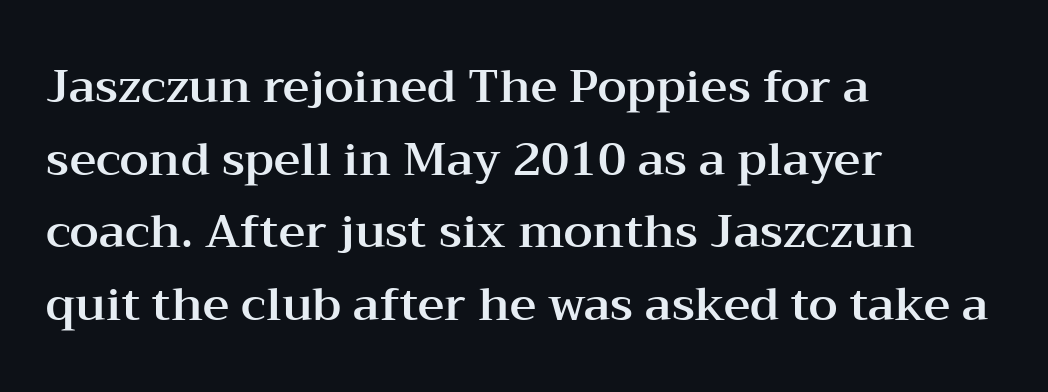
{"serif": "yes", "italic": "no", "width": "wide", "stroke_contrast": "medium", "x_height": "medium", "monospaced": "no", "underline": "no", "align": "left", "line_spacing": "normal", "line_spacing_ratio": 1.58, "letter_spacing": "normal", "letter_spacing_em": 0.0, "glyph_px": 46}
